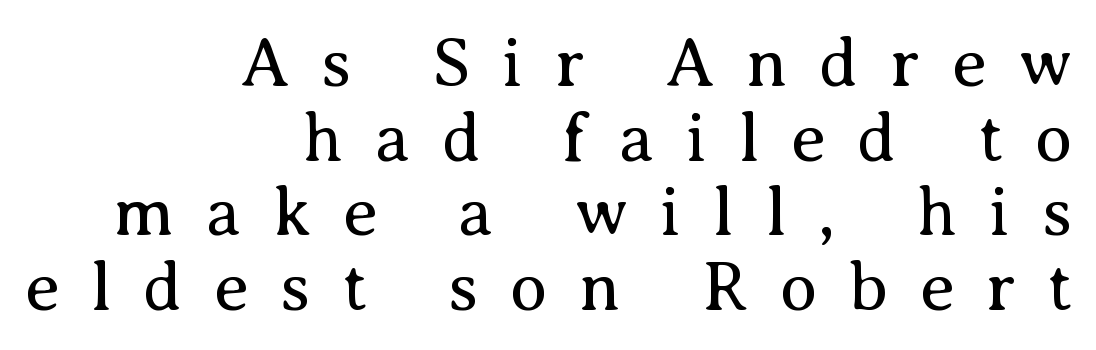
{"serif": "yes", "italic": "no", "bold": "no", "weight": "regular", "width": "normal", "stroke_contrast": "medium", "x_height": "medium", "monospaced": "no", "underline": "no", "align": "right", "line_spacing": "tight", "line_spacing_ratio": 1.08, "letter_spacing": "wide", "letter_spacing_em": 0.46, "glyph_px": 69}
